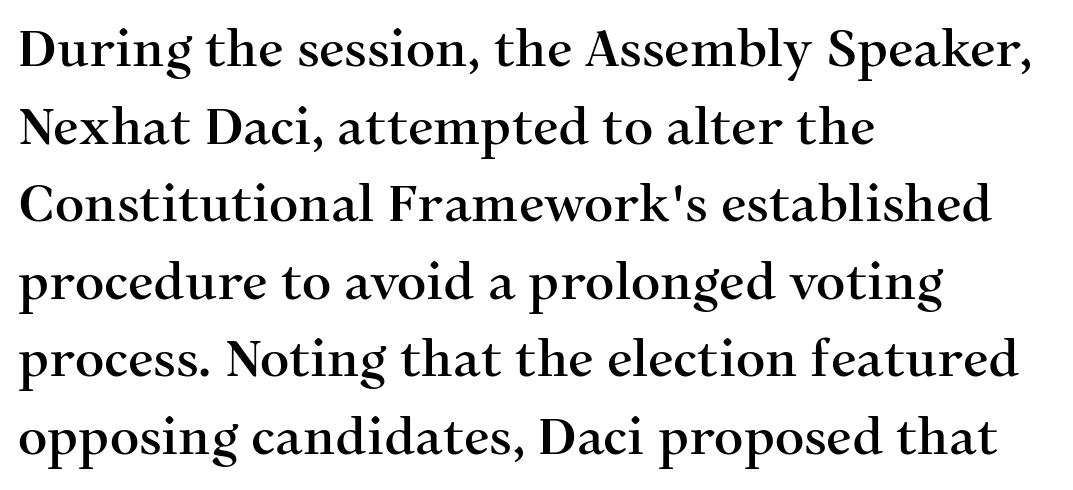
{"serif": "yes", "italic": "no", "width": "normal", "stroke_contrast": "medium", "x_height": "medium", "monospaced": "no", "underline": "no", "align": "left", "line_spacing": "normal", "line_spacing_ratio": 1.52, "letter_spacing": "normal", "letter_spacing_em": 0.0, "glyph_px": 51}
